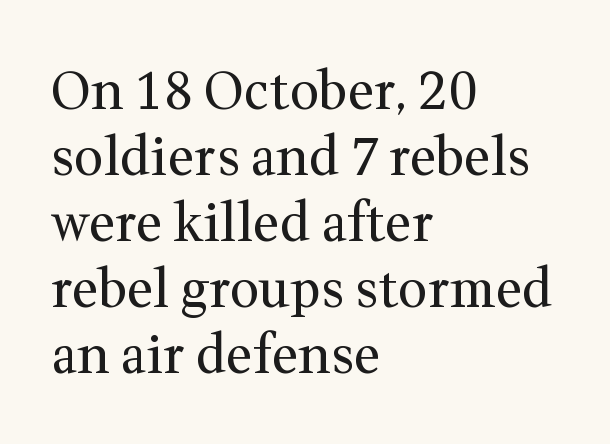
{"serif": "yes", "italic": "no", "bold": "no", "weight": "regular", "width": "normal", "stroke_contrast": "medium", "x_height": "medium", "monospaced": "no", "underline": "no", "align": "left", "line_spacing": "normal", "line_spacing_ratio": 1.27, "letter_spacing": "normal", "letter_spacing_em": 0.0, "glyph_px": 52}
